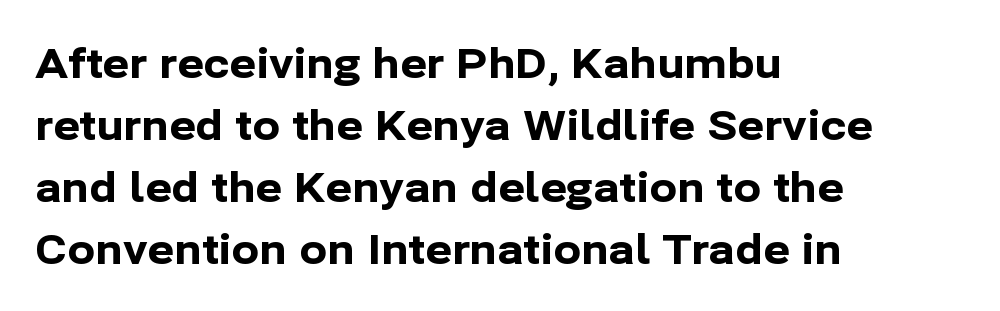
Q: Is the text bold? A: Yes.
Q: Is the text italic (slanted)? A: No, it is upright.
Q: Is the typeface a serif or a sans-serif typeface? A: Sans-serif.
Q: Is the text underlined? A: No.
Q: How is the paragraph aligned? A: Left-aligned.
Q: Is the spacing between letters normal or unusually wide? A: Normal.
Q: Is the spacing between lines tight, normal or loose? A: Normal.
Q: Width (condensed, normal, or wide)? A: Normal.
Q: Stroke contrast? A: Low.
Q: x-height? A: Medium.
Q: Monospaced? A: No.
